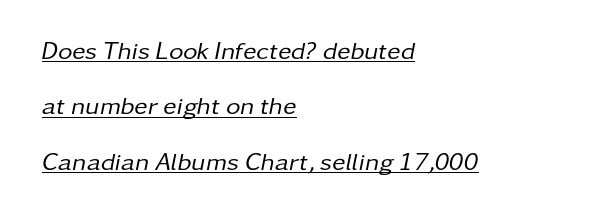
{"italic": "yes", "lean": "right", "slant_degrees": 11, "bold": "no", "underline": "yes", "align": "left", "line_spacing": "loose", "line_spacing_ratio": 2.22, "letter_spacing": "normal", "letter_spacing_em": 0.0, "glyph_px": 25}
